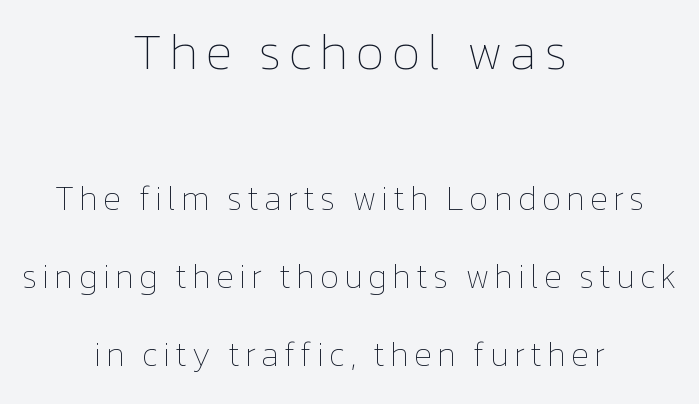
Q: Is the text bold? A: No.
Q: Is the text italic (slanted)? A: No, it is upright.
Q: Is the text underlined? A: No.
Q: How is the paragraph aligned? A: Centered.
Q: Is the spacing between lines tight, normal or loose? A: Loose.
Q: Which block of text is set in a larger size, the first (top) or the second (bottom)? A: The first (top) one.
Q: Width (condensed, normal, or wide)? A: Normal.
Q: Stroke contrast? A: Low.
Q: x-height? A: Medium.
Q: Monospaced? A: No.
